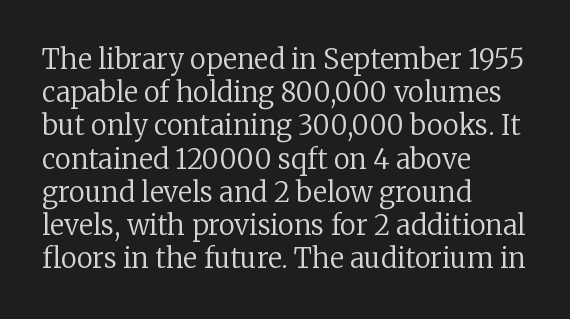
{"italic": "no", "bold": "no", "underline": "no", "align": "left", "line_spacing_ratio": 1.23, "letter_spacing": "normal", "letter_spacing_em": 0.0, "glyph_px": 27}
